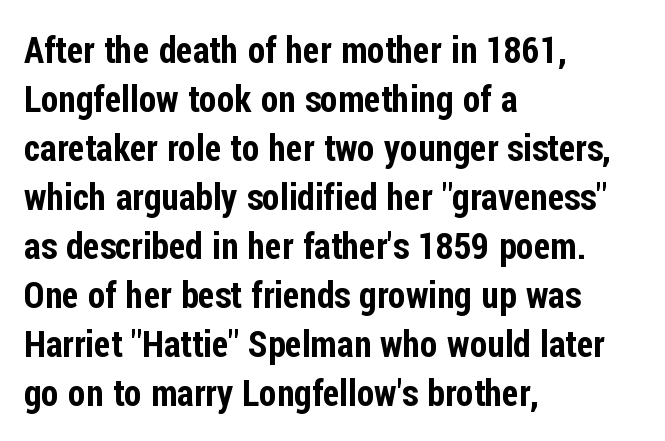
The image shows 36 px condensed sans-serif type, upright; set left-aligned, normal line spacing (1.36x), normal letter spacing, not underlined; low stroke contrast and a medium x-height.
